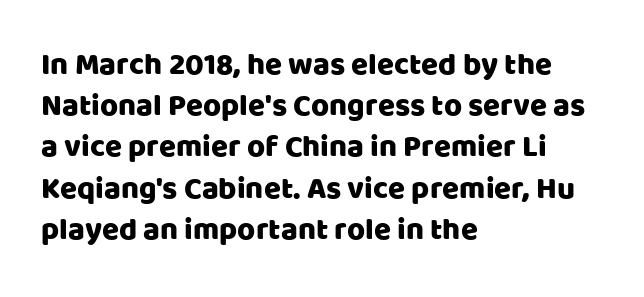
Q: Is the text italic (slanted)? A: No, it is upright.
Q: Is the typeface a serif or a sans-serif typeface? A: Sans-serif.
Q: Is the text underlined? A: No.
Q: How is the paragraph aligned? A: Left-aligned.
Q: Is the spacing between letters normal or unusually wide? A: Normal.
Q: Is the spacing between lines tight, normal or loose? A: Normal.
Q: Width (condensed, normal, or wide)? A: Normal.
Q: Stroke contrast? A: Low.
Q: x-height? A: Large.
Q: Monospaced? A: No.
